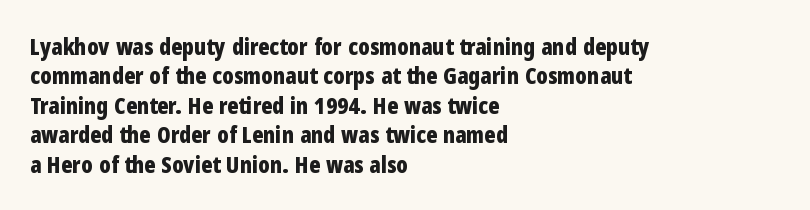
{"italic": "no", "bold": "yes", "underline": "no", "align": "left", "line_spacing": "normal", "line_spacing_ratio": 1.28, "letter_spacing": "normal", "letter_spacing_em": 0.0, "glyph_px": 23}
